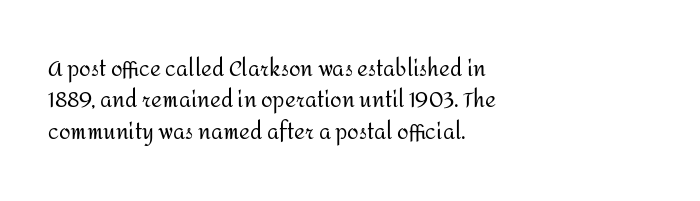
The image shows 21 px text type, upright; set left-aligned, normal line spacing (1.49x), normal letter spacing, not underlined.
